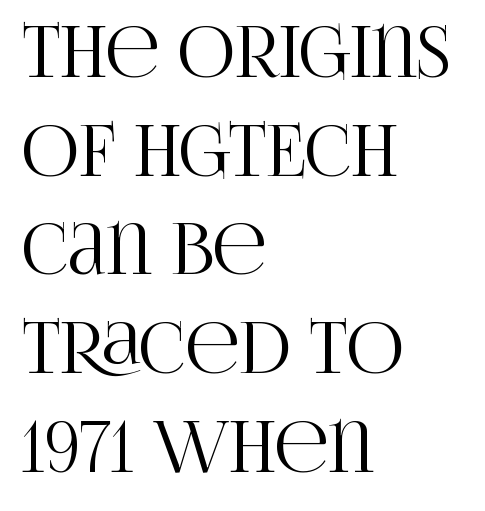
{"serif": "yes", "italic": "no", "width": "condensed", "stroke_contrast": "high", "x_height": "large", "monospaced": "no", "underline": "no", "align": "left", "line_spacing": "normal", "line_spacing_ratio": 1.39, "letter_spacing": "normal", "letter_spacing_em": 0.0, "glyph_px": 71}
